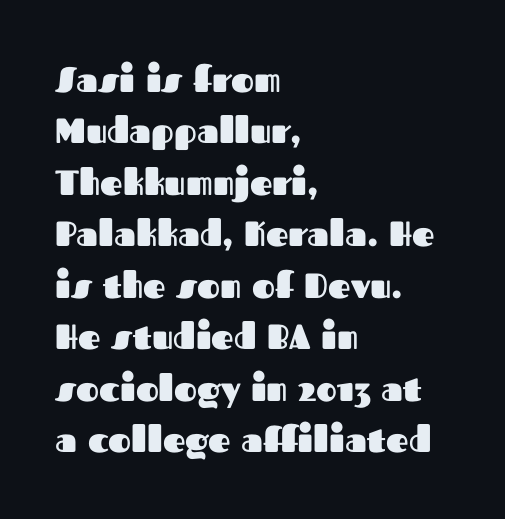
Q: Is the text bold? A: Yes.
Q: Is the text italic (slanted)? A: No, it is upright.
Q: Is the typeface a serif or a sans-serif typeface? A: Sans-serif.
Q: Is the text underlined? A: No.
Q: How is the paragraph aligned? A: Left-aligned.
Q: Is the spacing between letters normal or unusually wide? A: Normal.
Q: Is the spacing between lines tight, normal or loose? A: Normal.
Q: Width (condensed, normal, or wide)? A: Normal.
Q: Stroke contrast? A: Medium.
Q: x-height? A: Medium.
Q: Monospaced? A: No.
